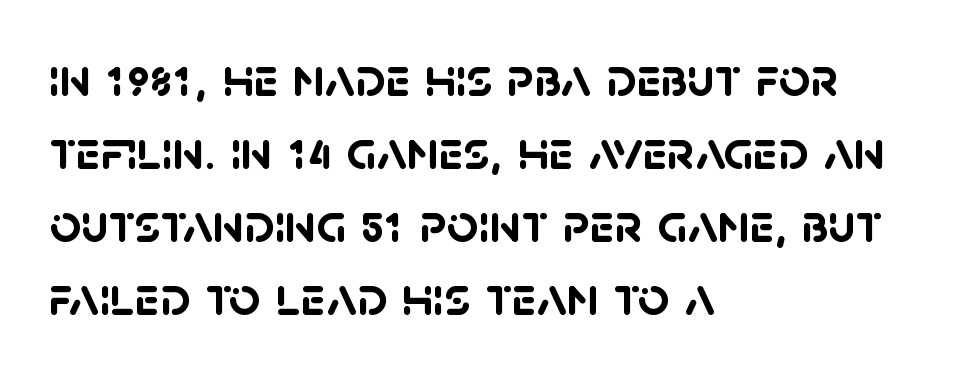
Q: Is the text bold? A: Yes.
Q: Is the typeface a serif or a sans-serif typeface? A: Sans-serif.
Q: Is the text underlined? A: No.
Q: How is the paragraph aligned? A: Left-aligned.
Q: Is the spacing between letters normal or unusually wide? A: Normal.
Q: Is the spacing between lines tight, normal or loose? A: Normal.
Q: Width (condensed, normal, or wide)? A: Normal.
Q: Stroke contrast? A: Low.
Q: x-height? A: Large.
Q: Monospaced? A: No.
